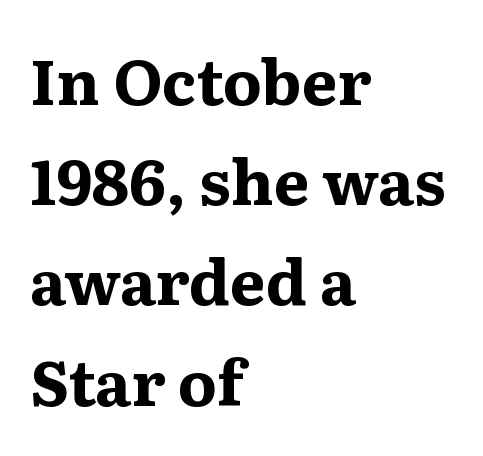
The face used here has the dense, thick strokes of a bold. How are the letters spaced? Ordinarily, with no added tracking. The passage shown is typed in a proportional face where columns would drift. Ascenders rise straight up at ninety degrees. These lines stack with their left ends in a neat column. A normal amount of white space separates one row of letters from the next.
